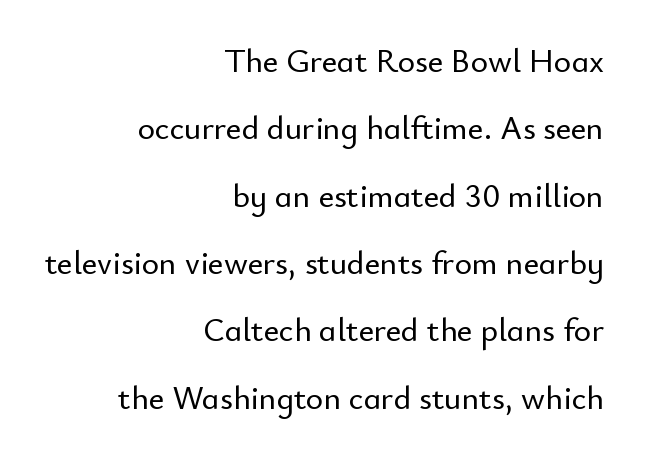
Q: Is the text italic (slanted)? A: No, it is upright.
Q: Is the typeface a serif or a sans-serif typeface? A: Sans-serif.
Q: Is the text underlined? A: No.
Q: How is the paragraph aligned? A: Right-aligned.
Q: Is the spacing between letters normal or unusually wide? A: Normal.
Q: Is the spacing between lines tight, normal or loose? A: Loose.
Q: Width (condensed, normal, or wide)? A: Normal.
Q: Stroke contrast? A: Low.
Q: x-height? A: Small.
Q: Monospaced? A: No.
